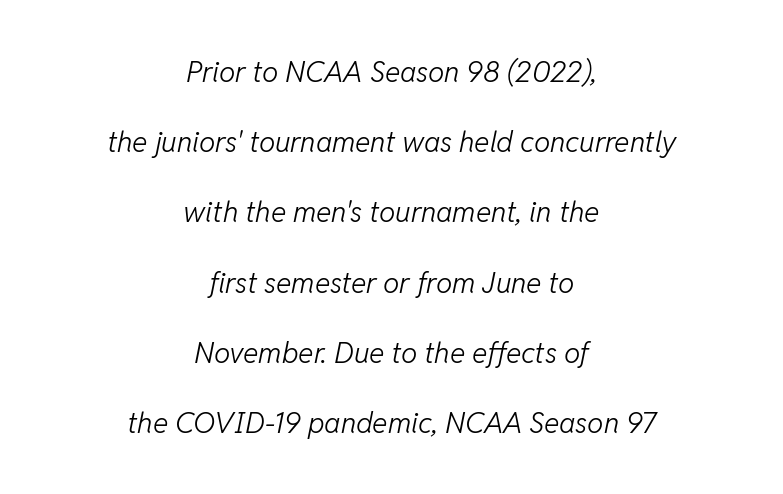
The image shows 29 px light type, italic (leaning right); set centered, loose line spacing (2.42x), normal letter spacing, not underlined; low stroke contrast and a medium x-height.
